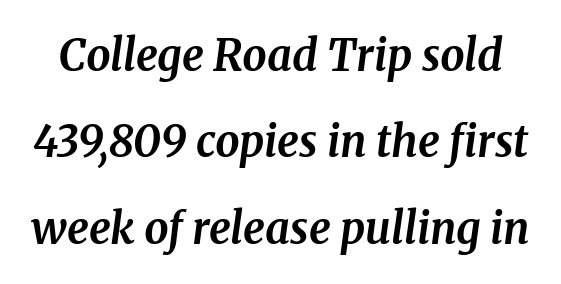
If you drew a line through each stem, it would be angled. The tracking reads as untouched default to a designer's eye. No word sits above an underline. The letters carry serifs — small finishing strokes at the ends of their stems. You could fit nearly another row in the gap between these rows. Here the designer chose a conventional face with non-uniform glyph widths.
